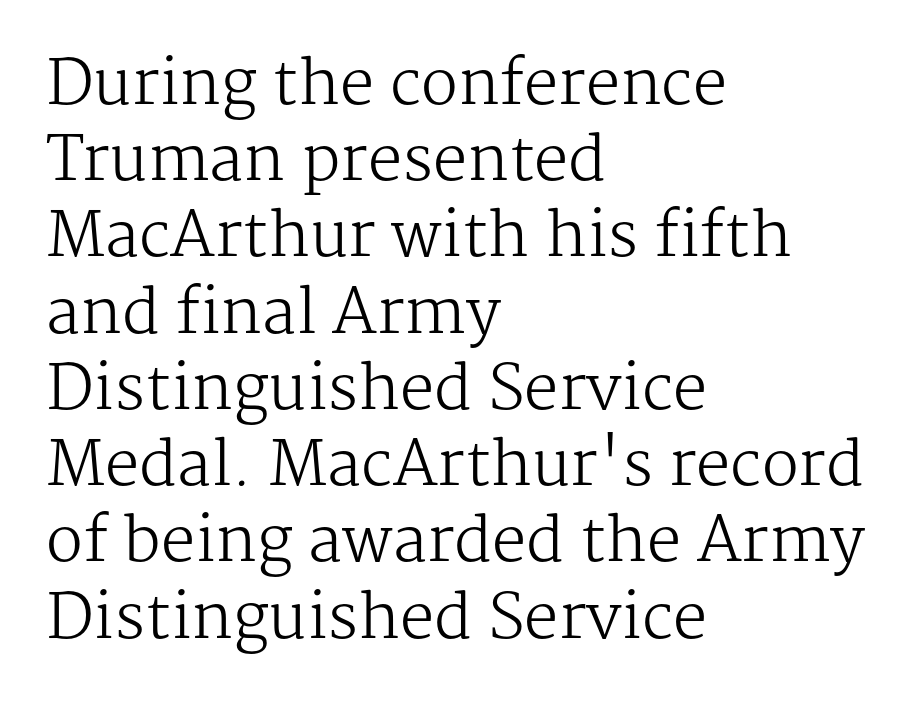
Q: Is the text bold? A: No.
Q: Is the text italic (slanted)? A: No, it is upright.
Q: Is the typeface a serif or a sans-serif typeface? A: Serif.
Q: Is the text underlined? A: No.
Q: How is the paragraph aligned? A: Left-aligned.
Q: Is the spacing between letters normal or unusually wide? A: Normal.
Q: Is the spacing between lines tight, normal or loose? A: Normal.
Q: Width (condensed, normal, or wide)? A: Normal.
Q: Stroke contrast? A: Medium.
Q: x-height? A: Medium.
Q: Monospaced? A: No.
